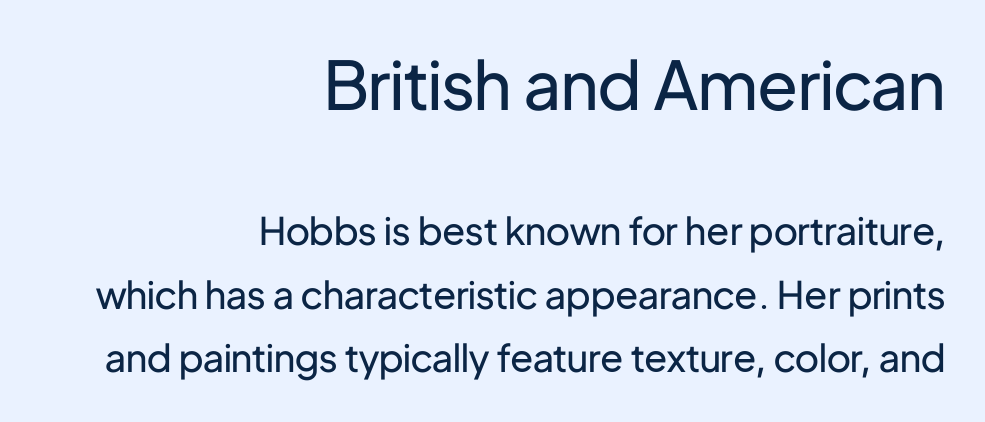
The image shows 67 px regular-weight sans-serif type, upright; set right-aligned, normal line spacing (1.67x), normal letter spacing, not underlined; the first (top) block is 1.76x larger; low stroke contrast and a medium x-height.
